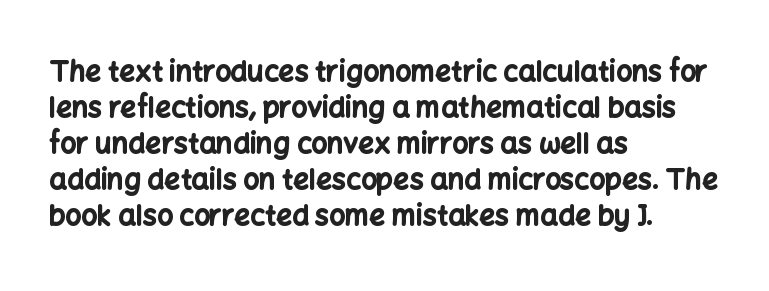
Q: Is the text bold? A: Yes.
Q: Is the text italic (slanted)? A: No, it is upright.
Q: Is the typeface a serif or a sans-serif typeface? A: Sans-serif.
Q: Is the text underlined? A: No.
Q: How is the paragraph aligned? A: Left-aligned.
Q: Is the spacing between letters normal or unusually wide? A: Normal.
Q: Is the spacing between lines tight, normal or loose? A: Normal.
Q: Width (condensed, normal, or wide)? A: Normal.
Q: Stroke contrast? A: Low.
Q: x-height? A: Medium.
Q: Monospaced? A: No.
